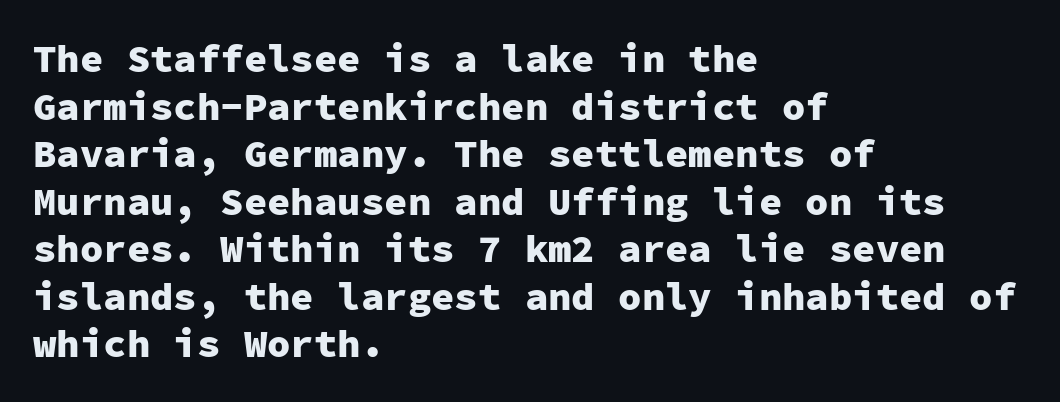
Nobody touched the tracking dial on this one. The rag falls on the right side of this text block. Has an underline been added? It has not. Heavy-handed strokes throughout: this text is bold. The letters march in equal steps, a hallmark of fixed-pitch type. To sum up the face: it is a sans, with no serifs.
